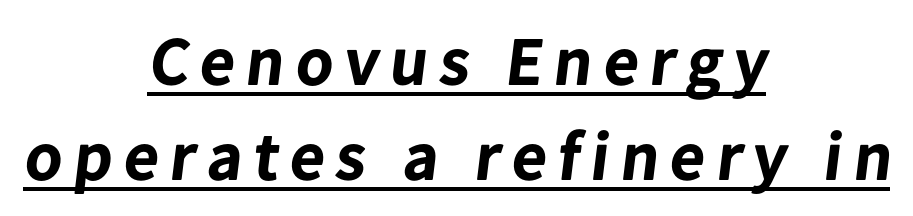
Like a heading marked for emphasis, these lines bear an underscore. The lines in this sample share a center point and differ in where they start and stop. The face used here is proportionally spaced, like ordinary book or web type. A normal amount of white space separates one row of letters from the next. Look at the stroke-to-counter ratio: heavy, a bold.
